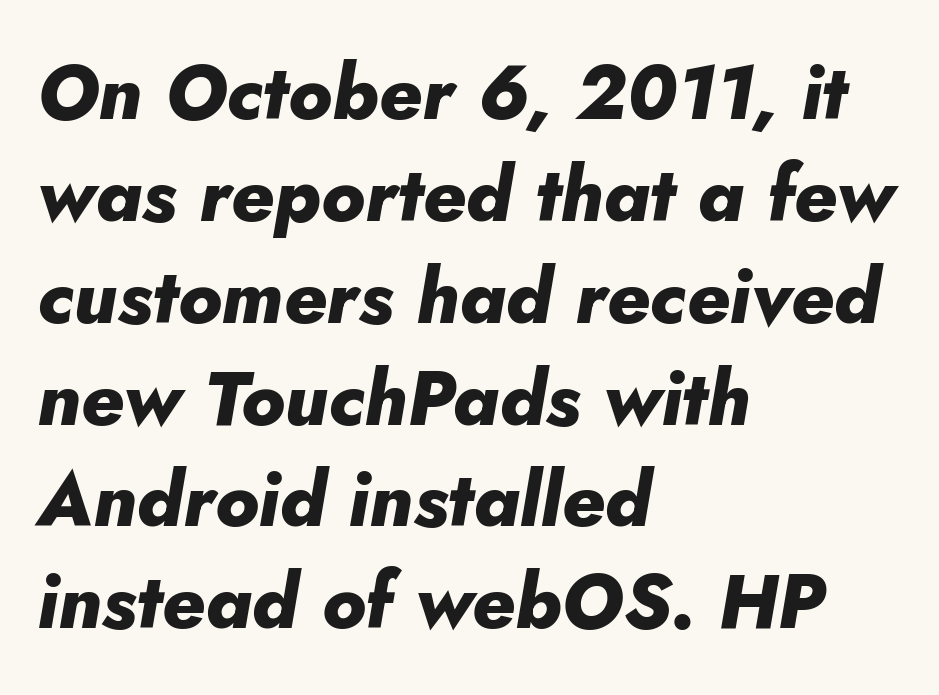
The image shows 76 px heavy type, italic (leaning right); set left-aligned, normal line spacing (1.34x), normal letter spacing, not underlined; low stroke contrast and a small x-height.
